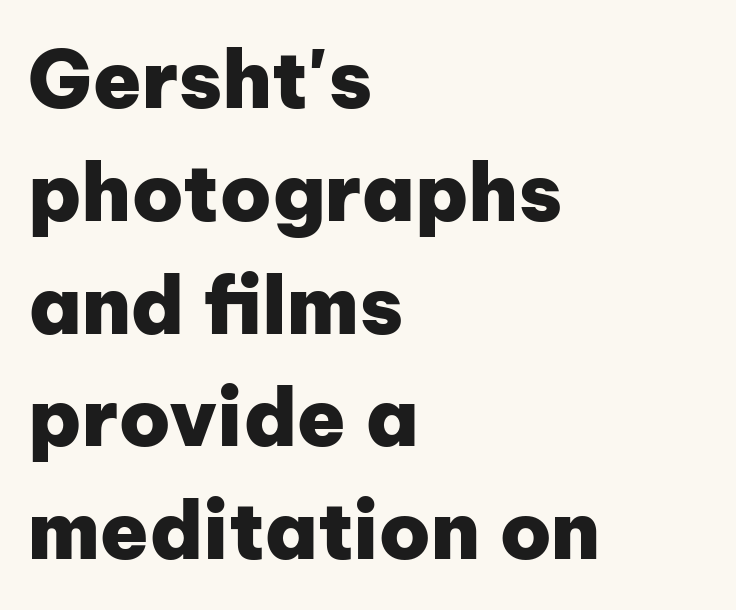
Vertical strokes here are truly vertical. A student would call this left alignment; a typographer would say flush left, rag right. Check the space under the baseline: it is left empty. Regarding leading, the lines here are spaced in the standard way.
